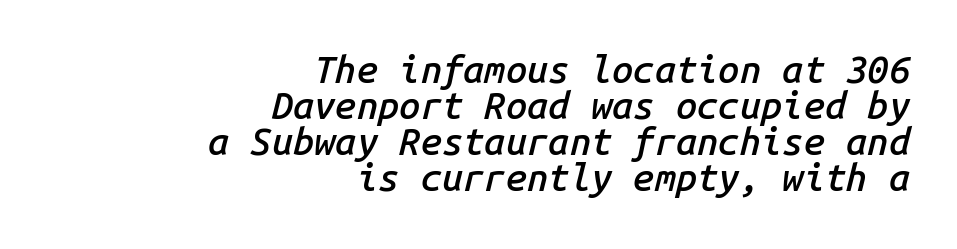
The image shows 38 px semibold type, italic (leaning right), monospaced; set right-aligned, tight line spacing (0.95x), normal letter spacing, not underlined; low stroke contrast and a medium x-height.
